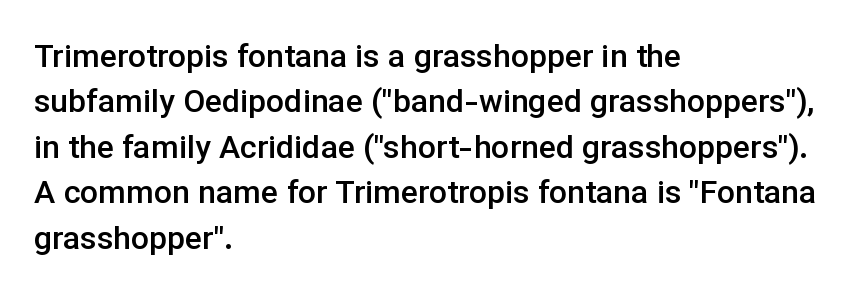
Q: Is the text bold? A: Semi-bold.
Q: Is the text italic (slanted)? A: No, it is upright.
Q: Is the typeface a serif or a sans-serif typeface? A: Sans-serif.
Q: Is the text underlined? A: No.
Q: How is the paragraph aligned? A: Left-aligned.
Q: Is the spacing between letters normal or unusually wide? A: Normal.
Q: Is the spacing between lines tight, normal or loose? A: Normal.
Q: Width (condensed, normal, or wide)? A: Normal.
Q: Stroke contrast? A: Low.
Q: x-height? A: Medium.
Q: Monospaced? A: No.
